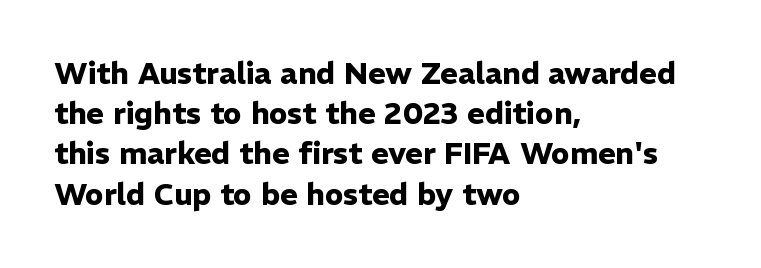
The typography opts for an upright posture over an oblique one. Its strokes are broad and dark, the hallmark of bold type. The typesetter chose a ragged-right arrangement here. Check where the strokes stop: nothing finishes them off — pure sans. This block has exactly the height ordinary leading produces.
